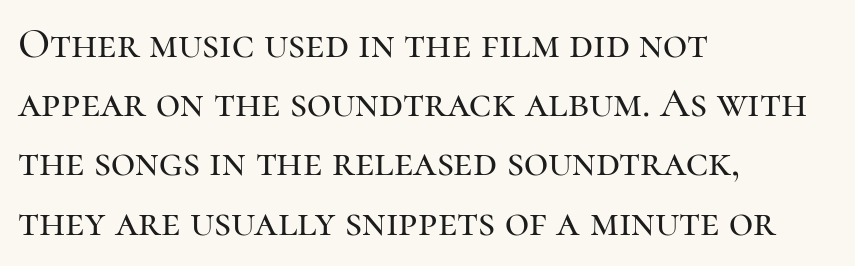
Q: Is the text italic (slanted)? A: No, it is upright.
Q: Is the typeface a serif or a sans-serif typeface? A: Serif.
Q: Is the text underlined? A: No.
Q: How is the paragraph aligned? A: Left-aligned.
Q: Is the spacing between letters normal or unusually wide? A: Normal.
Q: Is the spacing between lines tight, normal or loose? A: Normal.
Q: Width (condensed, normal, or wide)? A: Normal.
Q: Stroke contrast? A: High.
Q: x-height? A: Medium.
Q: Monospaced? A: No.
